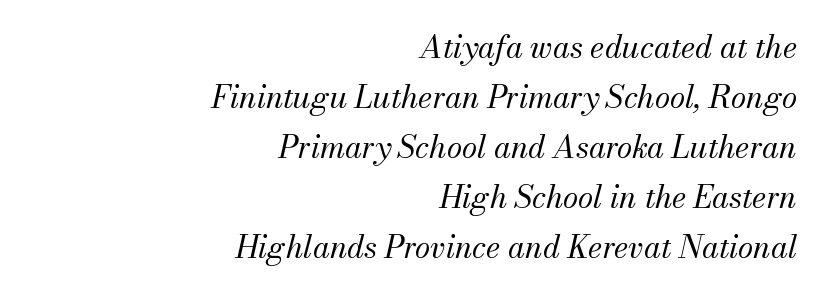
The image shows 31 px regular-weight serif type, italic (leaning right); set right-aligned, normal line spacing (1.61x), normal letter spacing, not underlined; medium stroke contrast and a small x-height.
